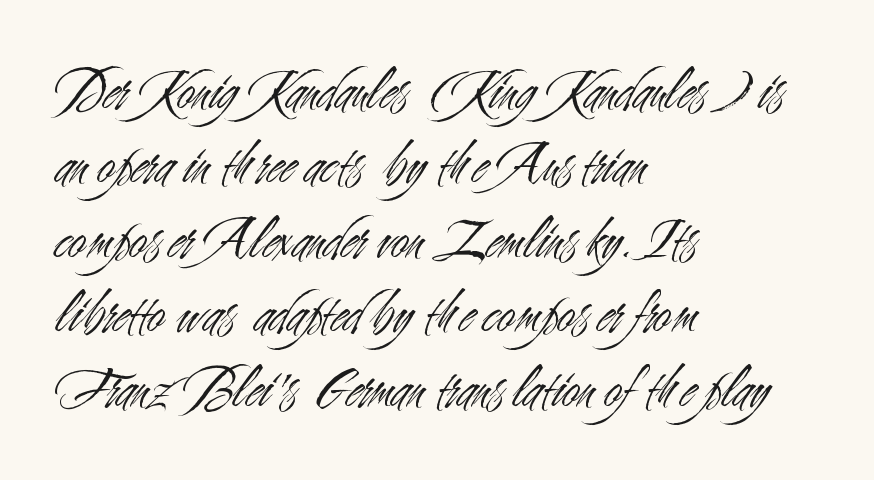
Q: Is the text bold? A: No.
Q: Is the text italic (slanted)? A: Yes.
Q: Is the typeface a serif or a sans-serif typeface? A: Sans-serif.
Q: Is the text underlined? A: No.
Q: How is the paragraph aligned? A: Left-aligned.
Q: Is the spacing between letters normal or unusually wide? A: Normal.
Q: Width (condensed, normal, or wide)? A: Condensed.
Q: Stroke contrast? A: Medium.
Q: x-height? A: Small.
Q: Monospaced? A: No.
